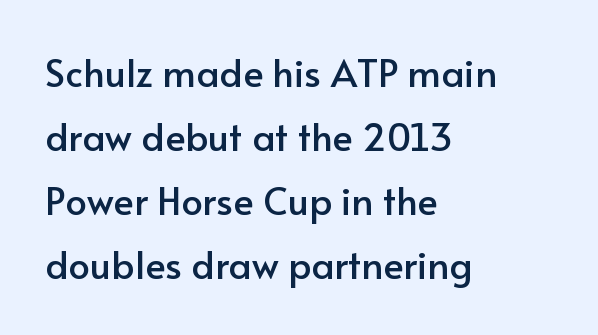
{"serif": "no", "italic": "no", "width": "normal", "stroke_contrast": "low", "x_height": "small", "monospaced": "no", "underline": "no", "align": "left", "line_spacing": "normal", "line_spacing_ratio": 1.68, "letter_spacing": "normal", "letter_spacing_em": 0.0, "glyph_px": 38}
